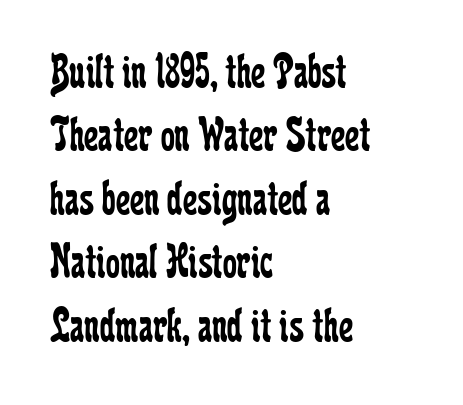
The image shows 50 px regular-weight, condensed serif type, upright; set left-aligned, normal line spacing (1.27x), normal letter spacing, not underlined; low stroke contrast and a medium x-height.
